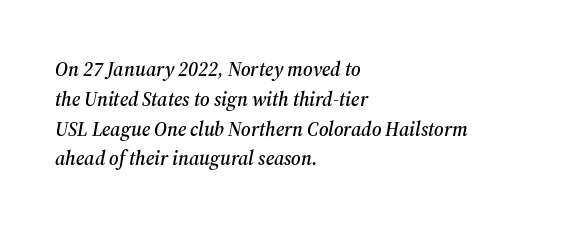
The image shows 20 px text type, italic (leaning right); set left-aligned, normal line spacing (1.49x), normal letter spacing, not underlined.
